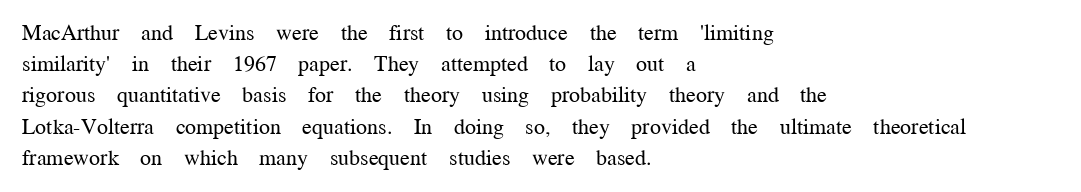
The image shows 22 px text type, upright; set left-aligned, normal line spacing (1.42x), normal letter spacing, not underlined.
